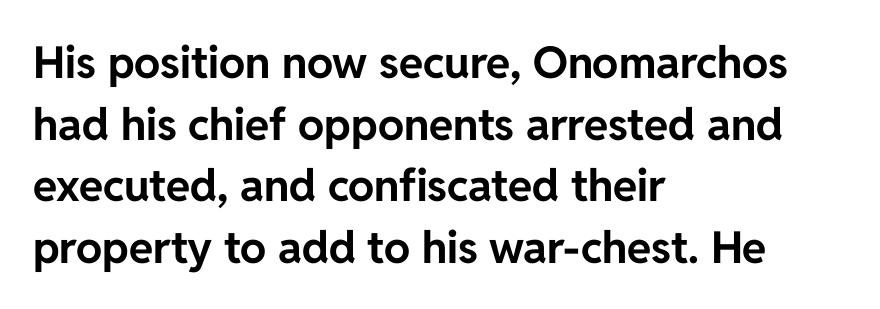
Unlike italic type, these characters show no tilt at all. The space directly below the letters is spotless. Varying glyph widths throughout — classic text-font behaviour. Plenty of ink on the page — the face is bold. The ragged edge is on the right, which tells us the setting is flush left.
